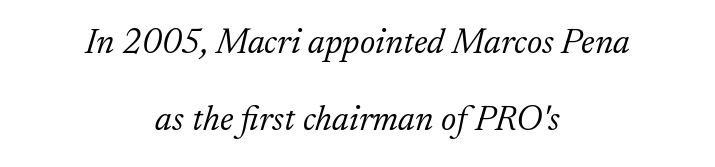
{"serif": "yes", "italic": "yes", "lean": "right", "slant_degrees": 17, "bold": "no", "weight": "light", "width": "normal", "stroke_contrast": "low", "x_height": "small", "monospaced": "no", "underline": "no", "align": "center", "line_spacing": "loose", "line_spacing_ratio": 2.19, "letter_spacing": "normal", "letter_spacing_em": 0.0, "glyph_px": 35}
